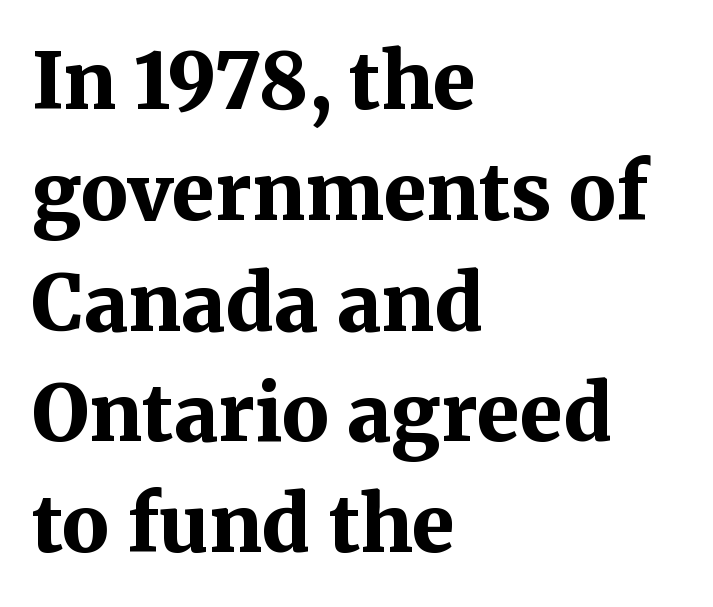
Descenders hang freely into open space. A typesetter would call this leading conventional body-copy spacing. The face used here is proportionally spaced, like ordinary book or web type. The ragged edge is on the right, which tells us the setting is flush left. Check where the strokes stop: tiny serifs finish them off.
